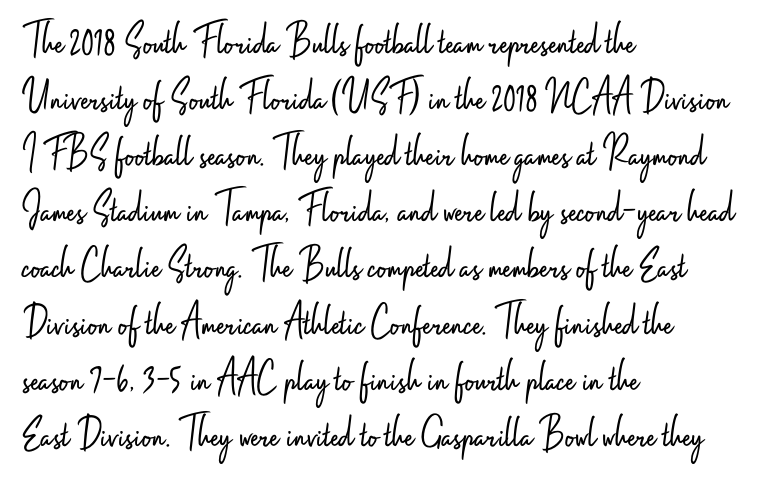
This rendering employs a face without finishing strokes, i.e., a sans-serif. Ink coverage per letter is moderate at most. Character widths vary here, with narrow letters taking less room than wide ones.
